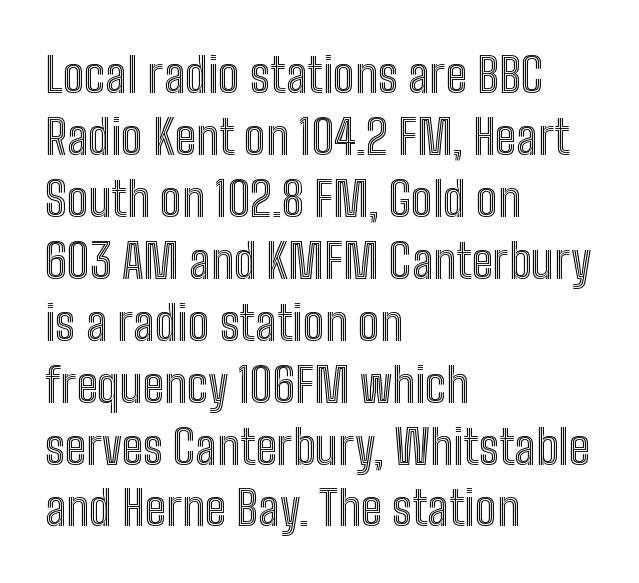
Type without underlining. Each letter keeps its own natural width here, so spacing adapts to shape. Does the lettering tilt? It doesn't — this is upright. The line-height multiplier appears to be the usual default. The passage is arranged the way most books set body copy — flush left.
